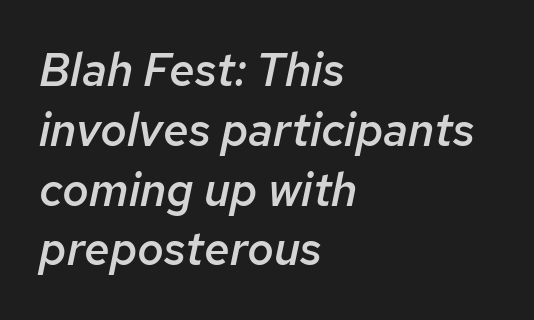
Q: Is the text bold? A: Semi-bold.
Q: Is the text italic (slanted)? A: Yes, it leans right by about 12 degrees.
Q: Is the text underlined? A: No.
Q: How is the paragraph aligned? A: Left-aligned.
Q: Is the spacing between letters normal or unusually wide? A: Normal.
Q: Is the spacing between lines tight, normal or loose? A: Normal.
Q: Width (condensed, normal, or wide)? A: Normal.
Q: Stroke contrast? A: Low.
Q: x-height? A: Medium.
Q: Monospaced? A: No.
